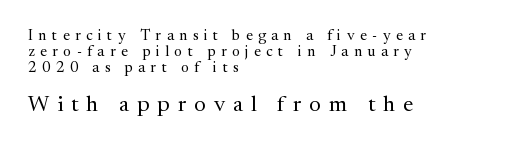
{"italic": "no", "bold": "no", "underline": "no", "align": "left", "line_spacing": "tight", "line_spacing_ratio": 1.08, "letter_spacing": "wide", "letter_spacing_em": 0.36, "larger_block": "second", "size_ratio": 1.47, "glyph_px": 22}
